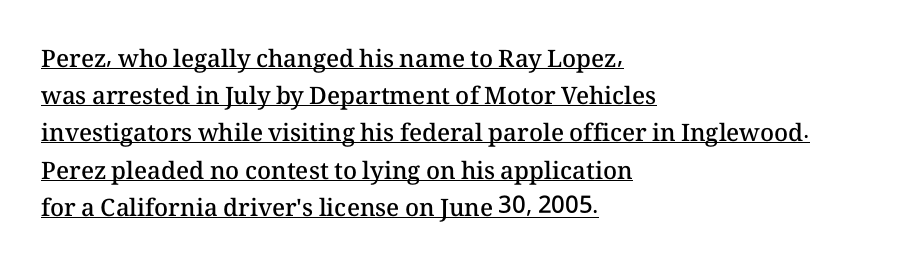
Q: Is the text bold? A: Semi-bold.
Q: Is the text italic (slanted)? A: No, it is upright.
Q: Is the text underlined? A: Yes.
Q: How is the paragraph aligned? A: Left-aligned.
Q: Is the spacing between letters normal or unusually wide? A: Normal.
Q: Is the spacing between lines tight, normal or loose? A: Normal.
